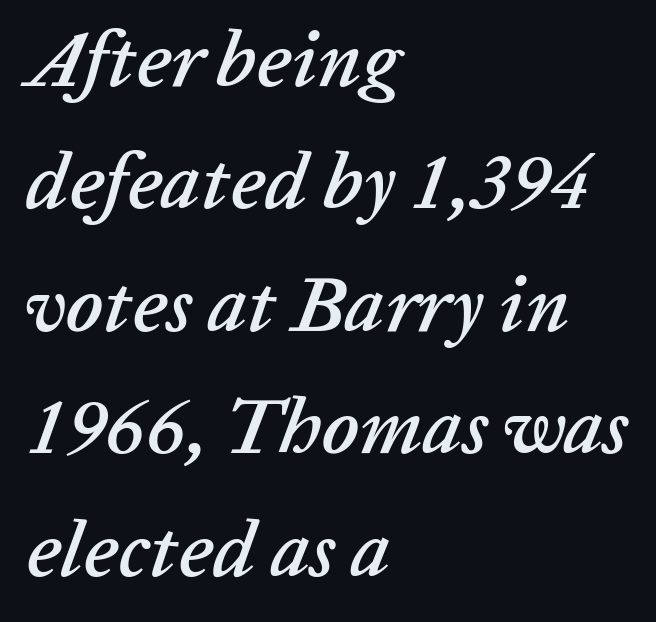
{"italic": "yes", "lean": "right", "slant_degrees": 20, "width": "normal", "stroke_contrast": "low", "x_height": "medium", "monospaced": "no", "underline": "no", "align": "left", "line_spacing": "normal", "line_spacing_ratio": 1.55, "letter_spacing": "normal", "letter_spacing_em": 0.0, "glyph_px": 79}
